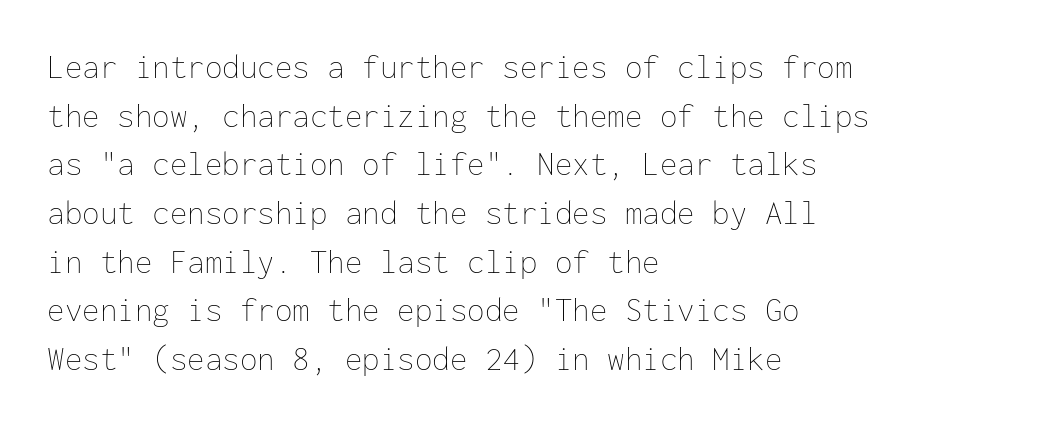
Q: Is the text bold? A: No.
Q: Is the text italic (slanted)? A: No, it is upright.
Q: Is the text underlined? A: No.
Q: How is the paragraph aligned? A: Left-aligned.
Q: Is the spacing between letters normal or unusually wide? A: Normal.
Q: Is the spacing between lines tight, normal or loose? A: Normal.
Q: Width (condensed, normal, or wide)? A: Normal.
Q: Stroke contrast? A: Low.
Q: x-height? A: Medium.
Q: Monospaced? A: Yes.
